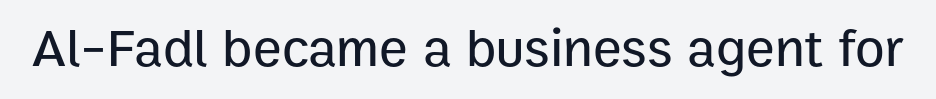
{"serif": "no", "italic": "no", "width": "normal", "stroke_contrast": "low", "x_height": "medium", "monospaced": "no", "underline": "no", "letter_spacing": "normal", "letter_spacing_em": 0.0, "glyph_px": 54}
